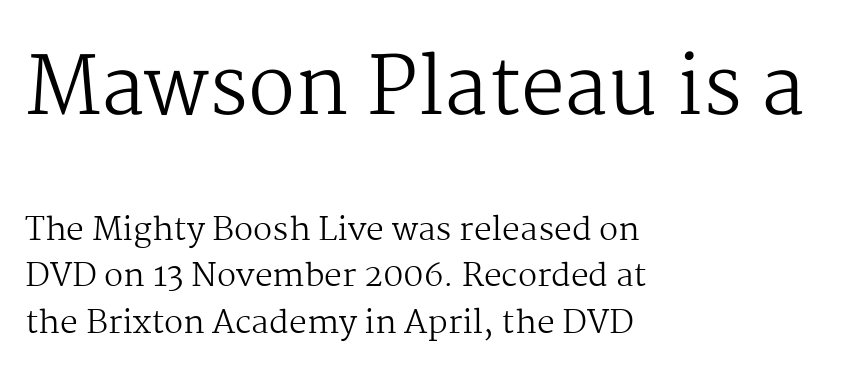
Q: Is the text bold? A: No.
Q: Is the text italic (slanted)? A: No, it is upright.
Q: Is the typeface a serif or a sans-serif typeface? A: Serif.
Q: Is the text underlined? A: No.
Q: How is the paragraph aligned? A: Left-aligned.
Q: Is the spacing between letters normal or unusually wide? A: Normal.
Q: Is the spacing between lines tight, normal or loose? A: Normal.
Q: Which block of text is set in a larger size, the first (top) or the second (bottom)? A: The first (top) one.
Q: Width (condensed, normal, or wide)? A: Normal.
Q: Stroke contrast? A: Medium.
Q: x-height? A: Medium.
Q: Monospaced? A: No.
